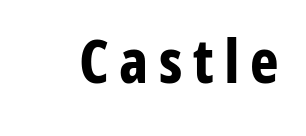
{"serif": "no", "italic": "no", "bold": "yes", "weight": "bold", "width": "condensed", "stroke_contrast": "low", "x_height": "medium", "monospaced": "no", "underline": "no", "glyph_px": 61}
